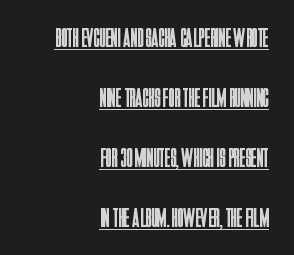
Q: Is the text bold? A: No.
Q: Is the text italic (slanted)? A: No, it is upright.
Q: Is the text underlined? A: Yes.
Q: How is the paragraph aligned? A: Right-aligned.
Q: Is the spacing between letters normal or unusually wide? A: Normal.
Q: Is the spacing between lines tight, normal or loose? A: Loose.
